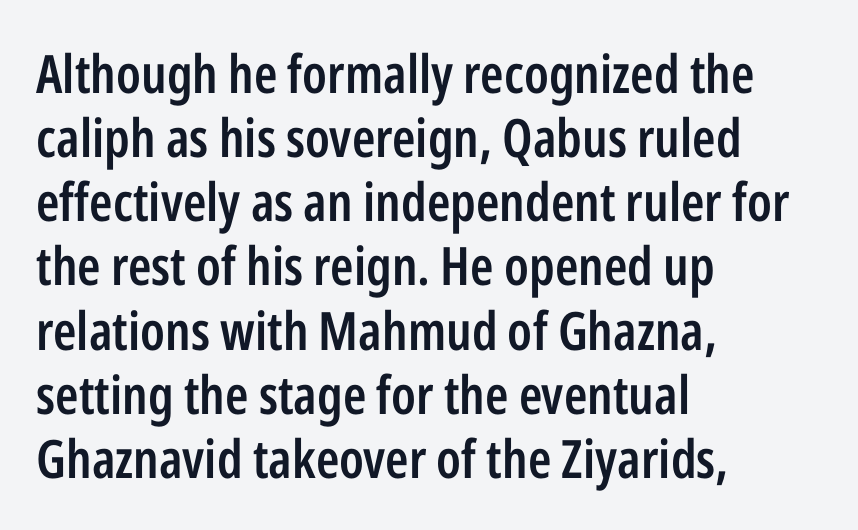
The image shows 53 px semibold, condensed sans-serif type, upright; set left-aligned, line spacing 1.21x, normal letter spacing, not underlined; low stroke contrast and a medium x-height.
